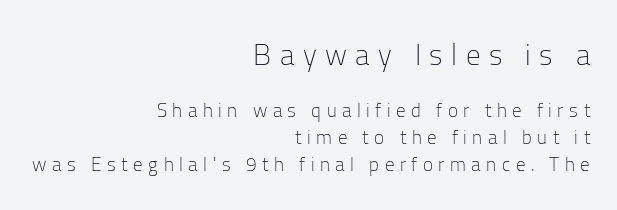
Q: Is the text bold? A: No.
Q: Is the text italic (slanted)? A: No, it is upright.
Q: Is the typeface a serif or a sans-serif typeface? A: Sans-serif.
Q: Is the text underlined? A: No.
Q: How is the paragraph aligned? A: Right-aligned.
Q: Is the spacing between letters normal or unusually wide? A: Unusually wide.
Q: Is the spacing between lines tight, normal or loose? A: Normal.
Q: Which block of text is set in a larger size, the first (top) or the second (bottom)? A: The first (top) one.
Q: Width (condensed, normal, or wide)? A: Normal.
Q: Stroke contrast? A: Low.
Q: x-height? A: Medium.
Q: Monospaced? A: No.
